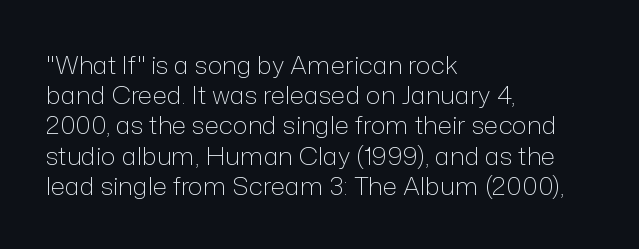
Q: Is the text bold? A: No.
Q: Is the text italic (slanted)? A: No, it is upright.
Q: Is the text underlined? A: No.
Q: How is the paragraph aligned? A: Left-aligned.
Q: Is the spacing between letters normal or unusually wide? A: Normal.
